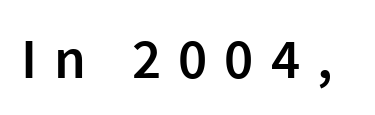
{"serif": "no", "italic": "no", "bold": "semi", "weight": "semibold", "width": "normal", "stroke_contrast": "low", "x_height": "medium", "monospaced": "no", "underline": "no", "letter_spacing": "wide", "letter_spacing_em": 0.3, "glyph_px": 57}
